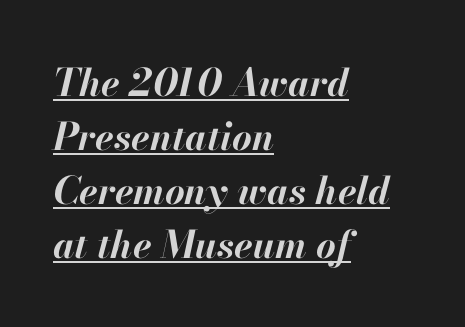
The image shows 38 px bold type, italic (leaning right); set left-aligned, normal line spacing (1.42x), normal letter spacing, underlined; high stroke contrast and a small x-height.
